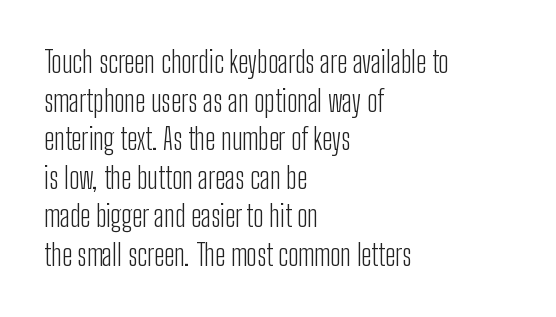
Q: Is the text bold? A: No.
Q: Is the text italic (slanted)? A: No, it is upright.
Q: Is the typeface a serif or a sans-serif typeface? A: Sans-serif.
Q: Is the text underlined? A: No.
Q: How is the paragraph aligned? A: Left-aligned.
Q: Is the spacing between letters normal or unusually wide? A: Normal.
Q: Is the spacing between lines tight, normal or loose? A: Normal.
Q: Width (condensed, normal, or wide)? A: Condensed.
Q: Stroke contrast? A: Low.
Q: x-height? A: Medium.
Q: Monospaced? A: No.
